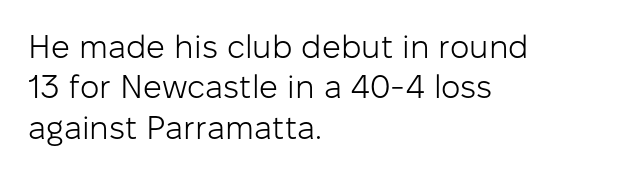
Which margin do the lines hug? The left one — the right edge is uneven. Rendered with straight, roman letterforms. The letters advance in unequal steps, a hallmark of proportional type. The type is set solid horizontally, with unmodified tracking.
